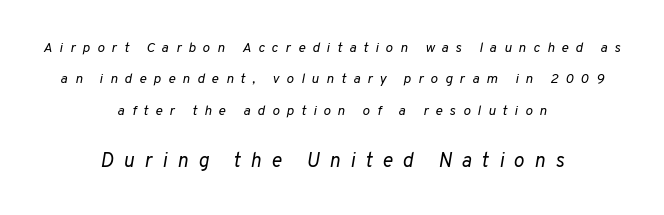
The image shows 20 px text type, italic (leaning right); set centered, loose line spacing (2.24x), unusually wide letter spacing (+0.5 em), not underlined; the second (bottom) block is 1.43x larger.
